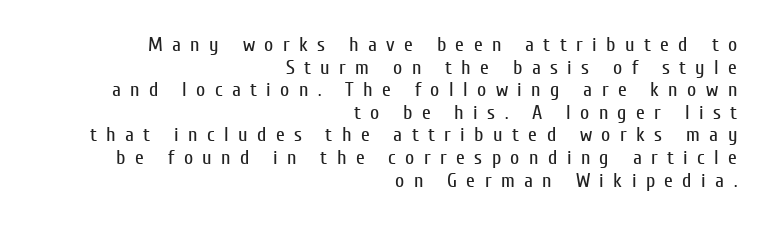
Q: Is the text bold? A: No.
Q: Is the text italic (slanted)? A: No, it is upright.
Q: Is the text underlined? A: No.
Q: How is the paragraph aligned? A: Right-aligned.
Q: Is the spacing between letters normal or unusually wide? A: Unusually wide.
Q: Is the spacing between lines tight, normal or loose? A: Tight.
